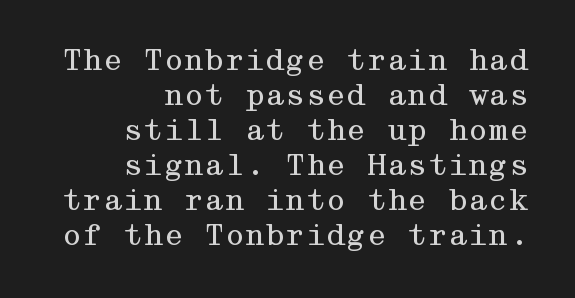
Q: Is the text bold? A: No.
Q: Is the text italic (slanted)? A: No, it is upright.
Q: Is the typeface a serif or a sans-serif typeface? A: Serif.
Q: Is the text underlined? A: No.
Q: How is the paragraph aligned? A: Right-aligned.
Q: Is the spacing between letters normal or unusually wide? A: Normal.
Q: Width (condensed, normal, or wide)? A: Wide.
Q: Stroke contrast? A: Medium.
Q: x-height? A: Medium.
